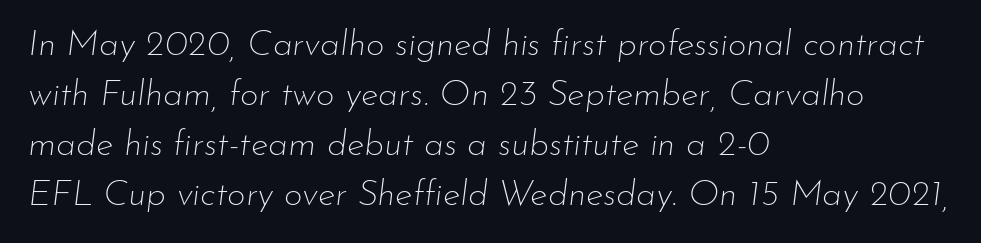
The typesetter chose a ragged-right arrangement here. Beneath every word, the page is bare. Vertical spacing — default. This is oblique type, the kind used for emphasis or titles. Bold? No — there's no thickening of the strokes. The letters sit at their default tracking, neither squeezed nor spread.
